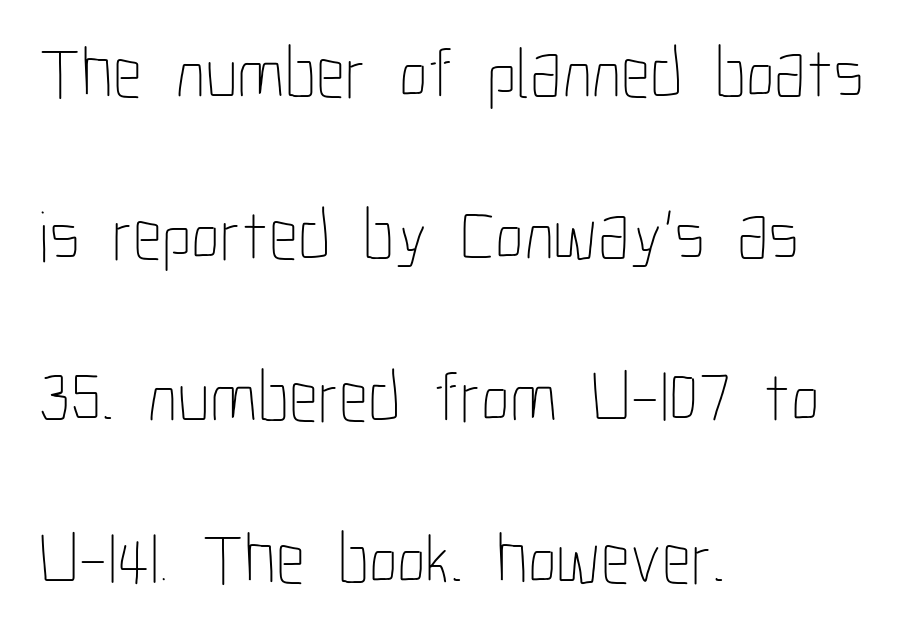
The image shows 72 px thin, condensed type, upright; set left-aligned, loose line spacing (2.25x), normal letter spacing, not underlined; low stroke contrast and a medium x-height.
